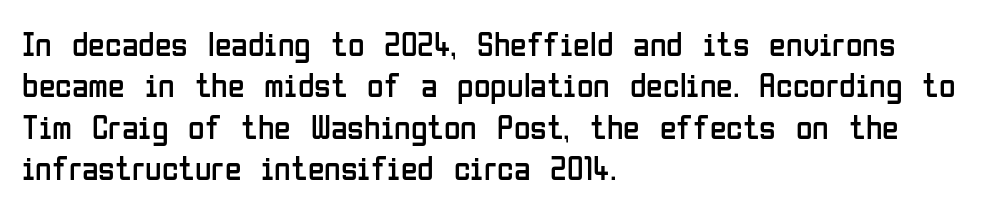
Q: Is the text bold? A: No.
Q: Is the text italic (slanted)? A: No, it is upright.
Q: Is the typeface a serif or a sans-serif typeface? A: Sans-serif.
Q: Is the text underlined? A: No.
Q: How is the paragraph aligned? A: Left-aligned.
Q: Is the spacing between letters normal or unusually wide? A: Normal.
Q: Width (condensed, normal, or wide)? A: Condensed.
Q: Stroke contrast? A: Low.
Q: x-height? A: Medium.
Q: Monospaced? A: No.
